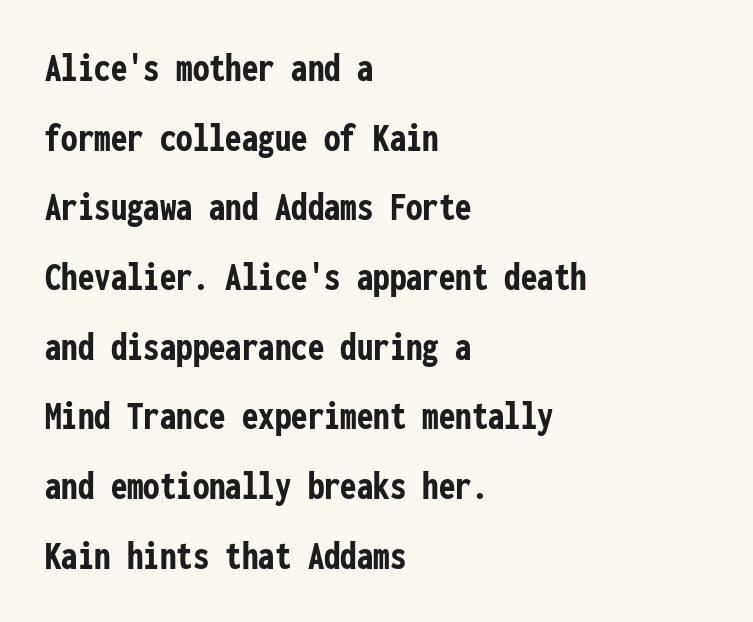
{"serif": "no", "italic": "no", "bold": "yes", "weight": "semibold", "width": "condensed", "stroke_contrast": "low", "x_height": "medium", "monospaced": "yes", "underline": "no", "align": "left", "line_spacing": "normal", "line_spacing_ratio": 1.7, "letter_spacing": "normal", "letter_spacing_em": 0.0, "glyph_px": 41}
